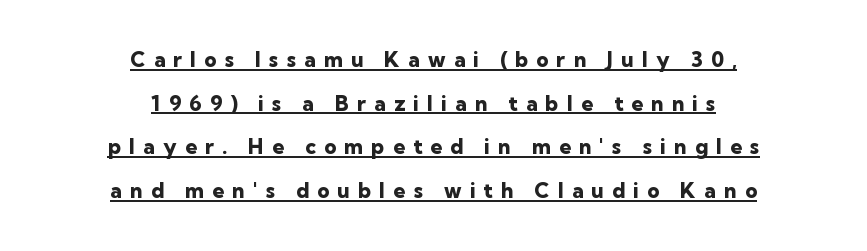
Q: Is the text bold? A: Yes.
Q: Is the text italic (slanted)? A: No, it is upright.
Q: Is the text underlined? A: Yes.
Q: How is the paragraph aligned? A: Centered.
Q: Is the spacing between letters normal or unusually wide? A: Unusually wide.
Q: Is the spacing between lines tight, normal or loose? A: Loose.
